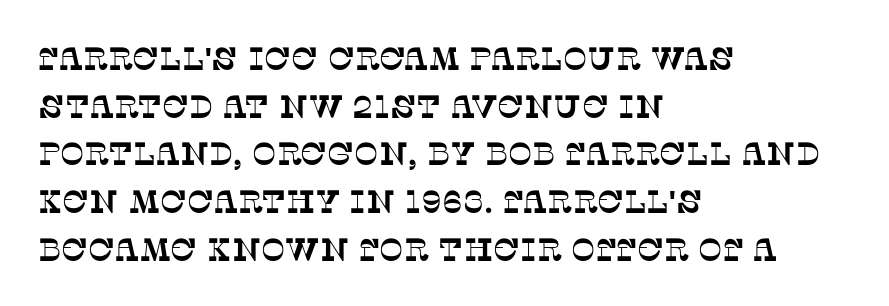
{"serif": "yes", "width": "normal", "stroke_contrast": "low", "x_height": "large", "monospaced": "no", "underline": "no", "align": "left", "line_spacing": "normal", "line_spacing_ratio": 1.49, "letter_spacing": "normal", "letter_spacing_em": 0.0, "glyph_px": 32}
